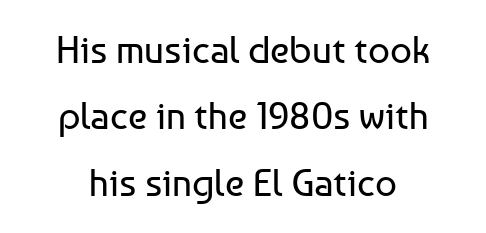
Q: Is the text bold? A: No.
Q: Is the text italic (slanted)? A: No, it is upright.
Q: Is the typeface a serif or a sans-serif typeface? A: Sans-serif.
Q: Is the text underlined? A: No.
Q: Is the spacing between letters normal or unusually wide? A: Normal.
Q: Width (condensed, normal, or wide)? A: Normal.
Q: Stroke contrast? A: Low.
Q: x-height? A: Medium.
Q: Monospaced? A: No.
